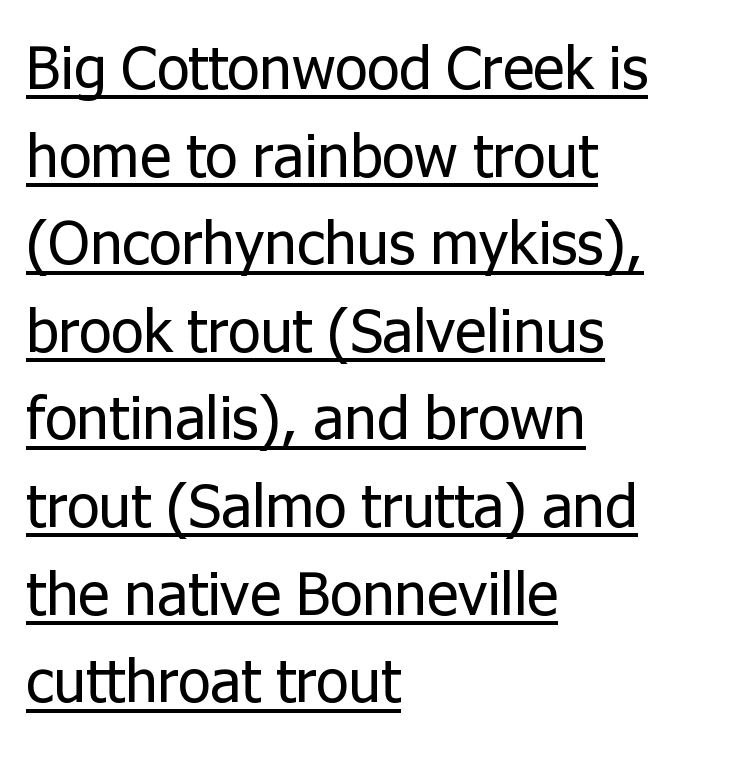
The vertical gap from one line to the next is medium. Students, note that the glyphs here touch the page at normal intervals. The passage shown is typed in a proportional face where columns would drift. Is this a sans? Yes — the strokes have no serifs.
